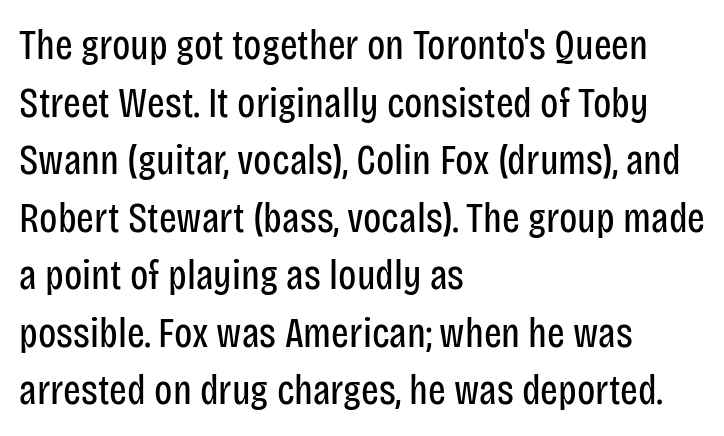
Q: Is the text bold? A: No.
Q: Is the text italic (slanted)? A: No, it is upright.
Q: Is the typeface a serif or a sans-serif typeface? A: Sans-serif.
Q: Is the text underlined? A: No.
Q: How is the paragraph aligned? A: Left-aligned.
Q: Is the spacing between letters normal or unusually wide? A: Normal.
Q: Is the spacing between lines tight, normal or loose? A: Normal.
Q: Width (condensed, normal, or wide)? A: Condensed.
Q: Stroke contrast? A: Low.
Q: x-height? A: Large.
Q: Monospaced? A: No.
